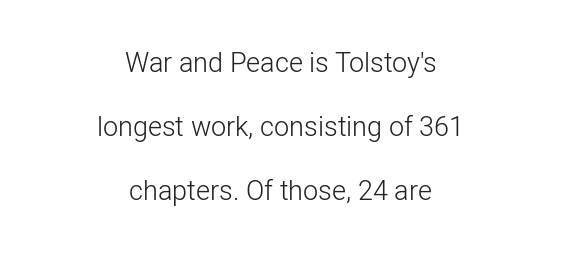
The image shows 27 px text type, upright; set centered, loose line spacing (2.37x), normal letter spacing, not underlined.
